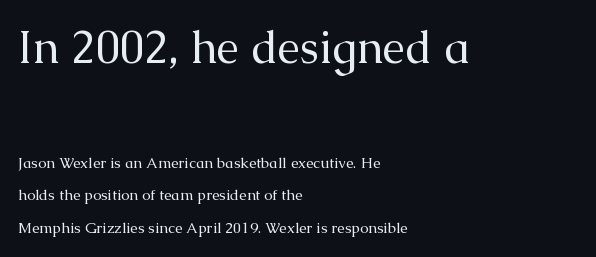
Looks like regular typesetting: each glyph gets only the width it needs. Horizontally, the lines are justified to the leading edge only. In terms of letterspacing, this is plain default setting. Whoever set this made the first block the dominant, larger element. Underline: absent. To sum up the face: it has serifs.
